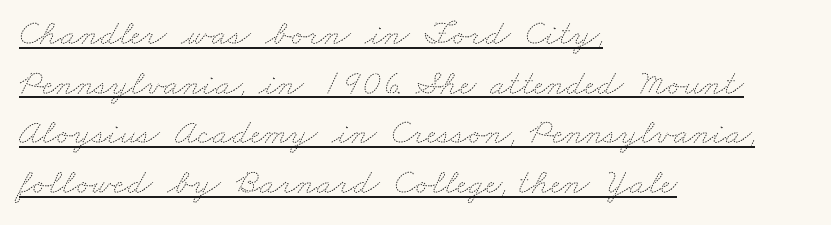
The image shows 36 px thin, wide type; set left-aligned, normal line spacing (1.38x), normal letter spacing, underlined; medium stroke contrast and a small x-height.
